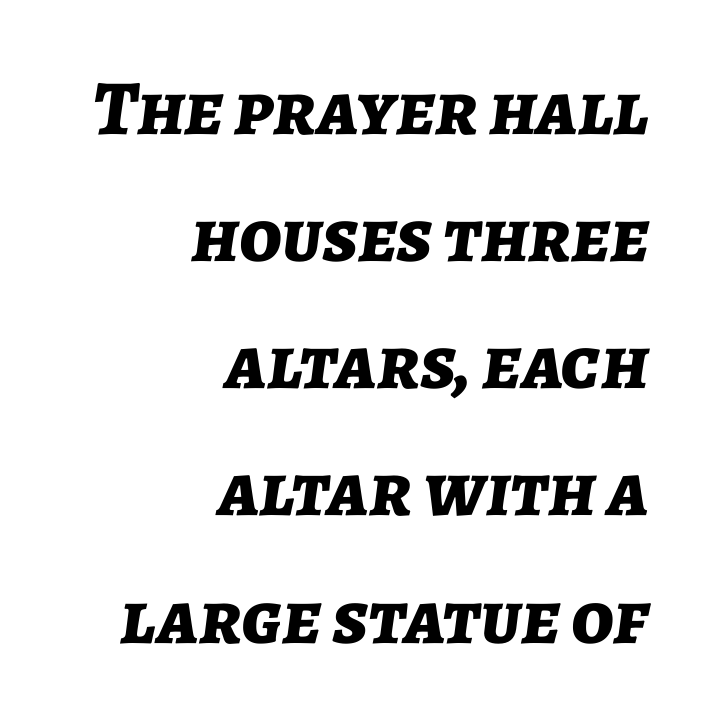
{"italic": "yes", "lean": "right", "slant_degrees": 7, "bold": "yes", "weight": "bold", "width": "normal", "stroke_contrast": "low", "x_height": "medium", "monospaced": "no", "underline": "no", "align": "right", "line_spacing": "normal", "line_spacing_ratio": 1.63, "letter_spacing": "normal", "letter_spacing_em": 0.0, "glyph_px": 78}
